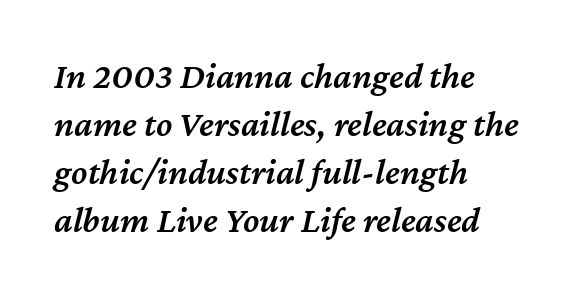
The image shows 37 px semibold type, italic (leaning right); set left-aligned, normal line spacing (1.3x), normal letter spacing, not underlined; medium stroke contrast and a medium x-height.
